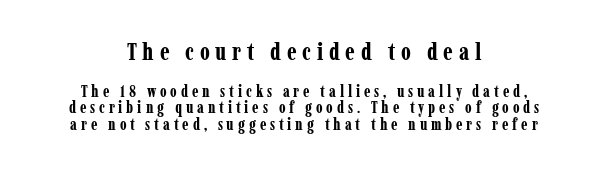
The space beneath each line is pristine and unruled. A full-strength bold gives these letters their thick strokes. A centered setting, common on invitations and titles, is used for this passage. Posture: vertical. Closely set lines give the paragraph a compact silhouette. Here the glyphs are tracked loosely, breaking word shapes into spaced letters.
